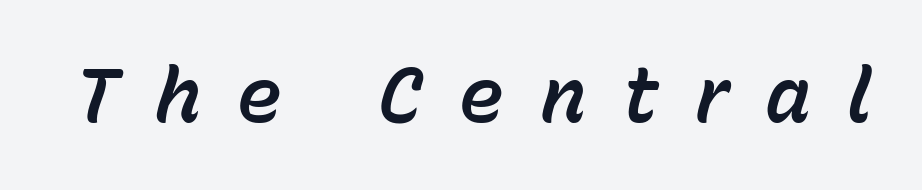
Q: Is the text italic (slanted)? A: Yes, it leans right by about 15 degrees.
Q: Is the text underlined? A: No.
Q: Is the spacing between letters normal or unusually wide? A: Unusually wide.
Q: Width (condensed, normal, or wide)? A: Normal.
Q: Stroke contrast? A: Low.
Q: x-height? A: Medium.
Q: Monospaced? A: No.
